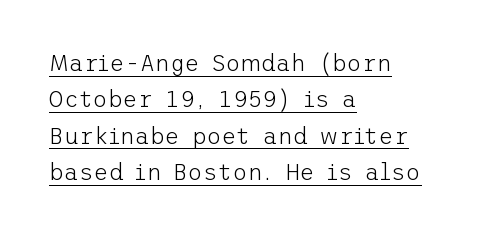
The image shows 23 px text type, upright; set left-aligned, normal line spacing (1.58x), normal letter spacing, underlined.
